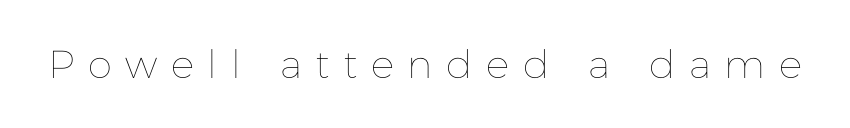
The image shows 39 px thin type, upright; set unusually wide letter spacing (+0.35 em), not underlined; low stroke contrast and a medium x-height.
